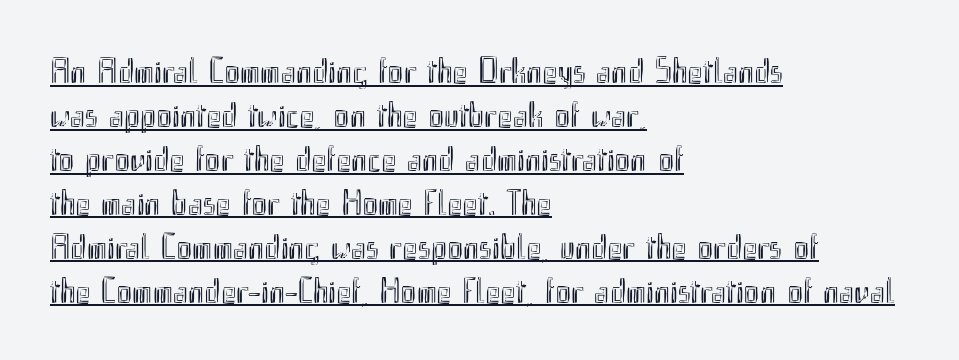
Q: Is the text italic (slanted)? A: No, it is upright.
Q: Is the text underlined? A: Yes.
Q: How is the paragraph aligned? A: Left-aligned.
Q: Is the spacing between letters normal or unusually wide? A: Normal.
Q: Width (condensed, normal, or wide)? A: Condensed.
Q: x-height? A: Small.
Q: Monospaced? A: No.
